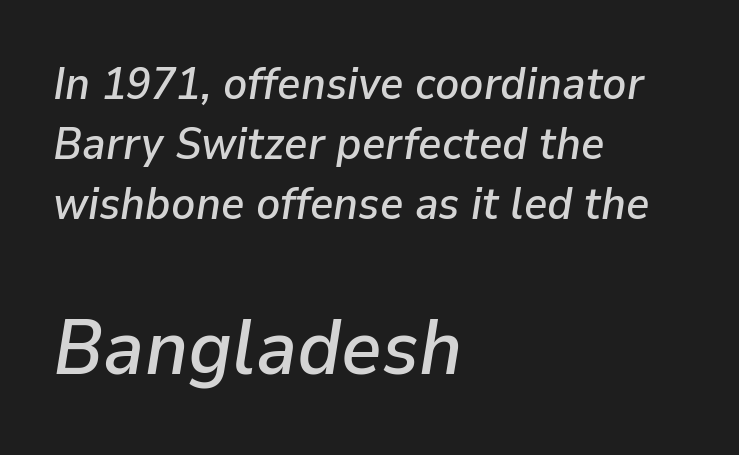
{"italic": "yes", "lean": "right", "slant_degrees": 9, "width": "normal", "stroke_contrast": "low", "x_height": "medium", "monospaced": "no", "underline": "no", "align": "left", "line_spacing": "normal", "line_spacing_ratio": 1.33, "letter_spacing": "normal", "letter_spacing_em": 0.0, "larger_block": "second", "size_ratio": 1.73, "glyph_px": 78}
